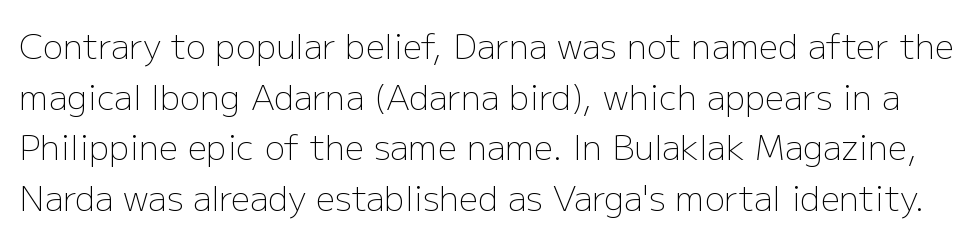
You could not count columns in this text — the font is proportionally spaced. How would I describe the line gaps? Plain and ordinary. Upright lettering throughout. Observe the absence of serifs on each vertical stroke in this sample. Anything drawn beneath the words? Only blank space.
